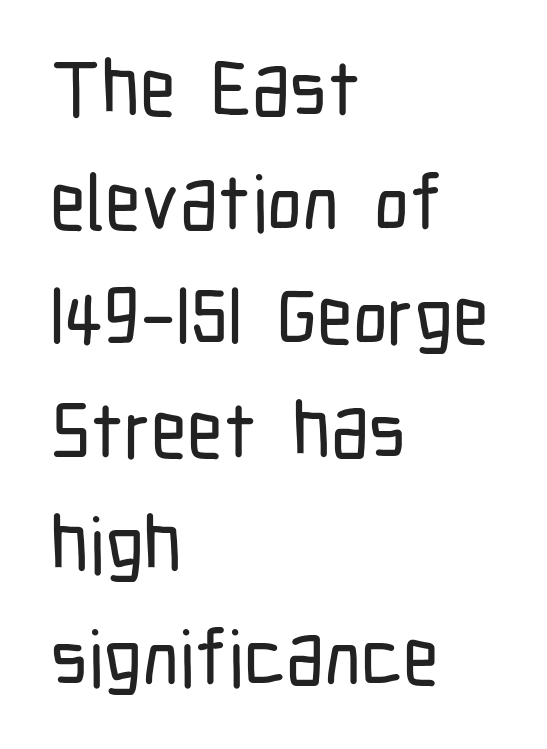
{"serif": "no", "italic": "no", "width": "condensed", "stroke_contrast": "low", "x_height": "medium", "monospaced": "no", "underline": "no", "align": "left", "line_spacing": "normal", "line_spacing_ratio": 1.46, "letter_spacing": "normal", "letter_spacing_em": 0.0, "glyph_px": 78}
